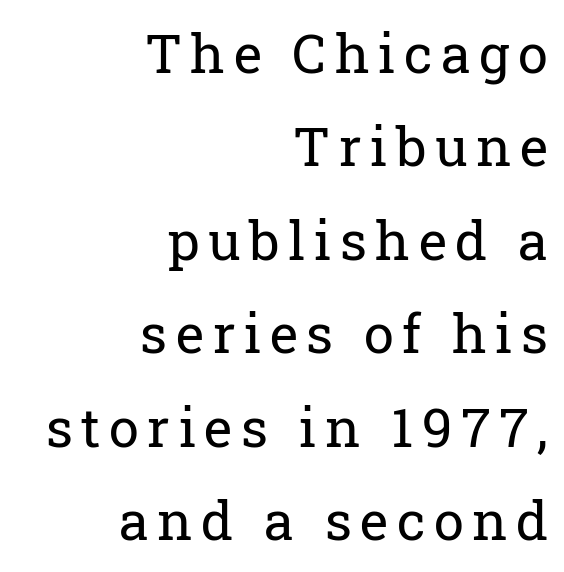
The image shows 54 px regular-weight serif type, upright; set right-aligned, line spacing 1.73x, not underlined; low stroke contrast and a medium x-height.
